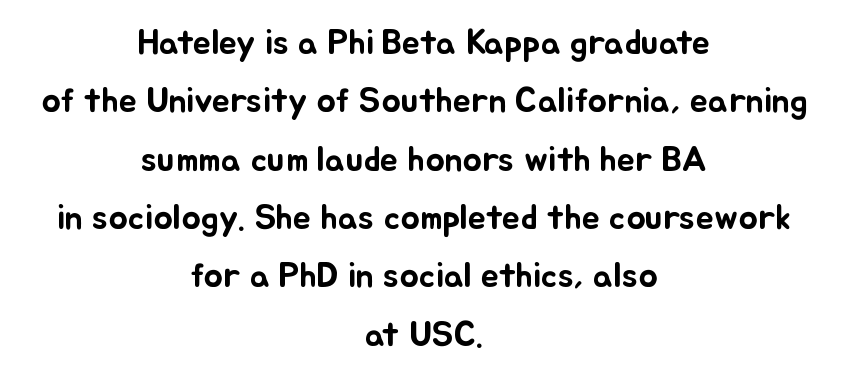
Q: Is the text italic (slanted)? A: No, it is upright.
Q: Is the text underlined? A: No.
Q: How is the paragraph aligned? A: Centered.
Q: Is the spacing between letters normal or unusually wide? A: Normal.
Q: Is the spacing between lines tight, normal or loose? A: Normal.
Q: Width (condensed, normal, or wide)? A: Normal.
Q: Stroke contrast? A: Low.
Q: x-height? A: Small.
Q: Monospaced? A: No.
